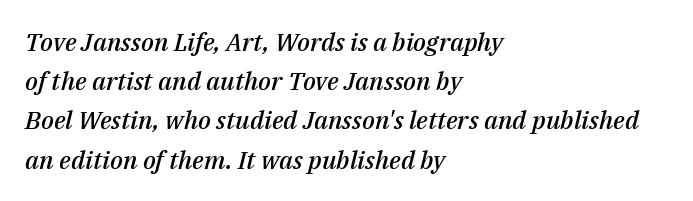
These lines are set flush left with a ragged right edge. Regarding leading, the lines here are spaced in the standard way. Heft: intermediate — a semibold. Bare-footed words on every line. The tracking reads as untouched default to a designer's eye. Style check: oblique.
